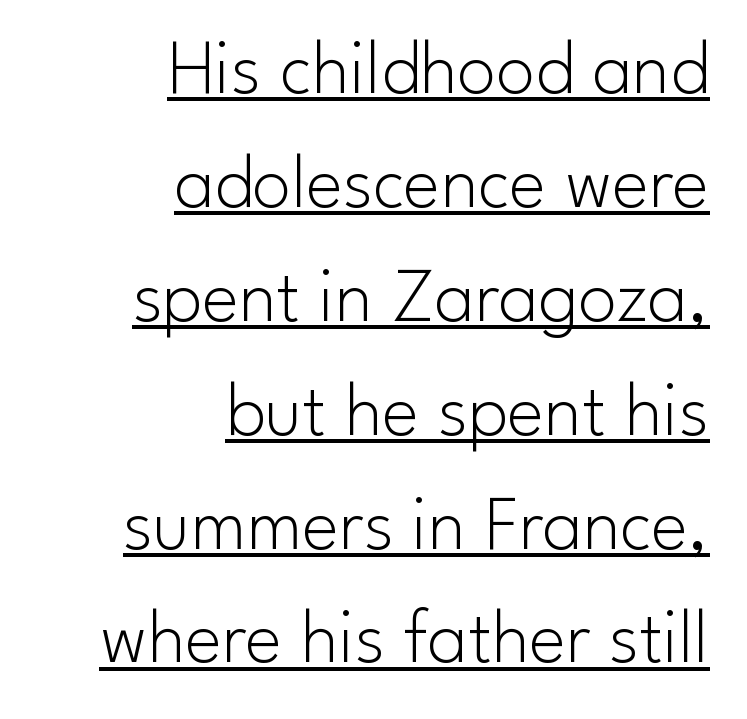
The strokes are not fattened; the text isn't bold. The passage shown is underscored from start to finish. Compared with typical body copy, the letter spacing here is the same. Grotesque or geometric, the face here clearly has no serifs.
